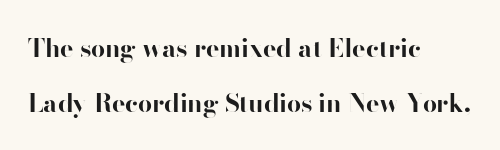
{"italic": "no", "bold": "yes", "underline": "no", "align": "left", "line_spacing": "loose", "line_spacing_ratio": 2.19, "letter_spacing": "normal", "letter_spacing_em": 0.0, "glyph_px": 25}
